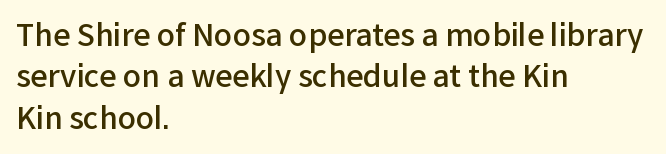
The words here are not underlined. Is the block centered? No — it sits flush against the left margin. This sample keeps an unexceptional amount of space between lines. Vertical strokes here are truly vertical.
